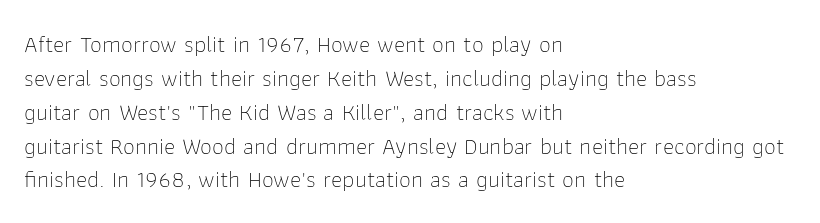
The image shows 24 px text type, upright; set left-aligned, normal line spacing (1.41x), normal letter spacing, not underlined.
